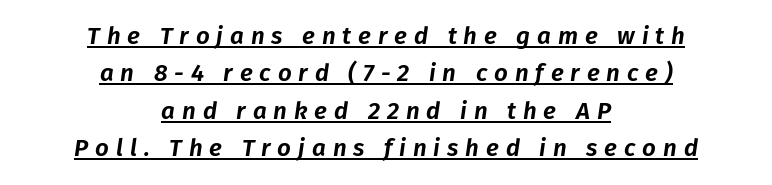
The face used here has a pronounced slope to its letters. Does the leading feel generous? No, just average. Each line of the rendering has a horizontal stroke beneath the glyphs. Substantial extra tracking has been applied to these lines. The passage is arranged like a title page — every line centered.
